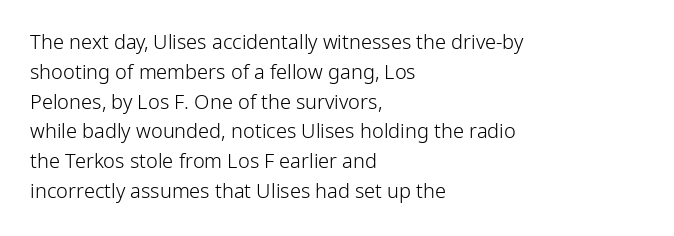
Q: Is the text bold? A: No.
Q: Is the text italic (slanted)? A: No, it is upright.
Q: Is the text underlined? A: No.
Q: How is the paragraph aligned? A: Left-aligned.
Q: Is the spacing between letters normal or unusually wide? A: Normal.
Q: Is the spacing between lines tight, normal or loose? A: Normal.
